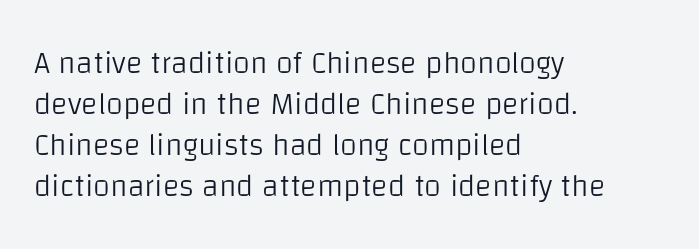
Q: Is the text bold? A: No.
Q: Is the text italic (slanted)? A: No, it is upright.
Q: Is the typeface a serif or a sans-serif typeface? A: Sans-serif.
Q: Is the text underlined? A: No.
Q: How is the paragraph aligned? A: Left-aligned.
Q: Is the spacing between letters normal or unusually wide? A: Normal.
Q: Is the spacing between lines tight, normal or loose? A: Normal.
Q: Width (condensed, normal, or wide)? A: Normal.
Q: Stroke contrast? A: Low.
Q: x-height? A: Large.
Q: Monospaced? A: No.
